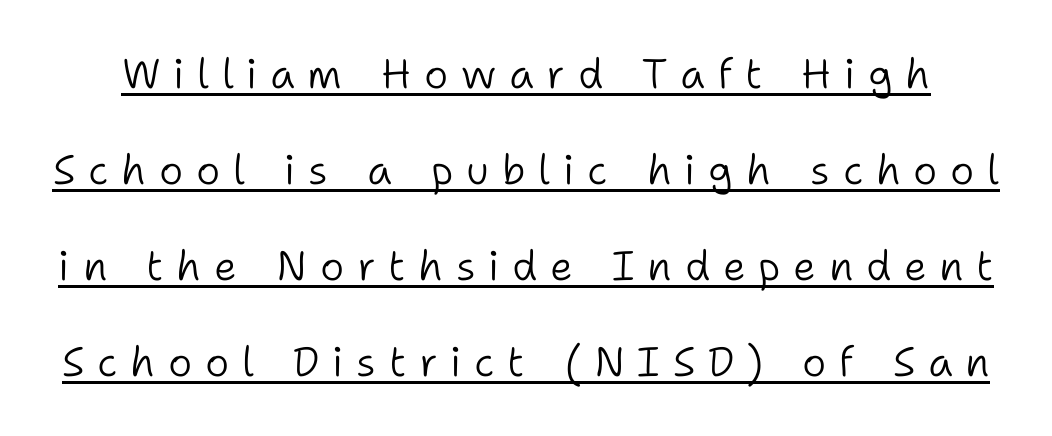
{"serif": "no", "italic": "no", "bold": "no", "weight": "light", "width": "normal", "stroke_contrast": "low", "x_height": "medium", "monospaced": "no", "underline": "yes", "line_spacing": "loose", "line_spacing_ratio": 2.34, "letter_spacing": "wide", "letter_spacing_em": 0.31, "glyph_px": 41}
